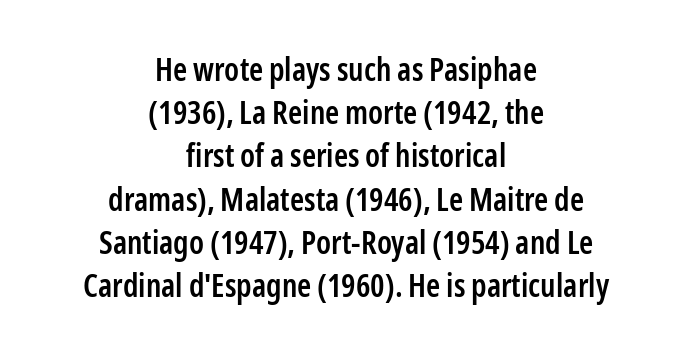
The image shows 32 px semibold, condensed sans-serif type, upright; set centered, normal line spacing (1.35x), normal letter spacing, not underlined; low stroke contrast and a medium x-height.
